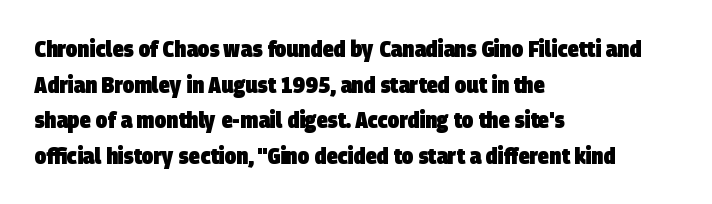
Q: Is the text bold? A: Yes.
Q: Is the text underlined? A: No.
Q: How is the paragraph aligned? A: Left-aligned.
Q: Is the spacing between letters normal or unusually wide? A: Normal.
Q: Is the spacing between lines tight, normal or loose? A: Normal.
